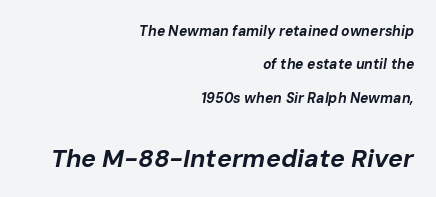
Q: Is the text bold? A: Yes.
Q: Is the text italic (slanted)? A: Yes, it leans right by about 10 degrees.
Q: Is the text underlined? A: No.
Q: How is the paragraph aligned? A: Right-aligned.
Q: Is the spacing between letters normal or unusually wide? A: Normal.
Q: Is the spacing between lines tight, normal or loose? A: Loose.
Q: Which block of text is set in a larger size, the first (top) or the second (bottom)? A: The second (bottom) one.
